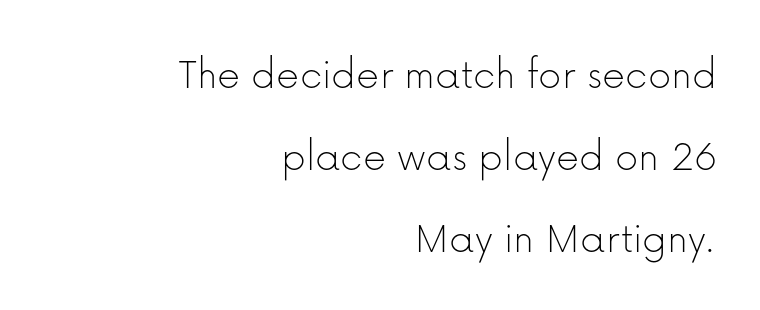
The image shows 45 px thin sans-serif type, upright; set right-aligned, line spacing 1.82x, normal letter spacing, not underlined; low stroke contrast and a medium x-height.
